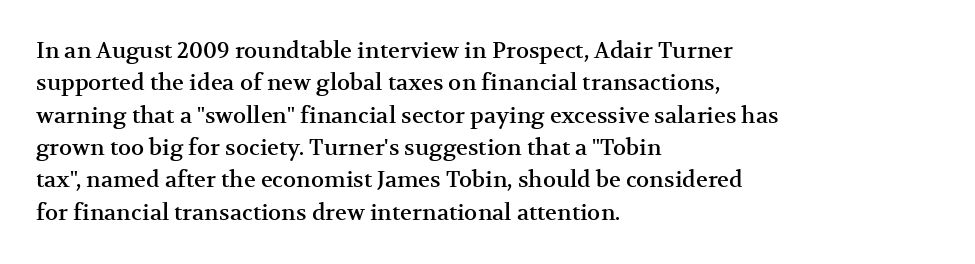
Bare-footed words on every line. The space between consecutive lines is moderate. Caption: standard tracking, unaltered. The lettering holds an erect, upright posture throughout. The text block is weighted toward the left margin, trailing off unevenly rightward.
